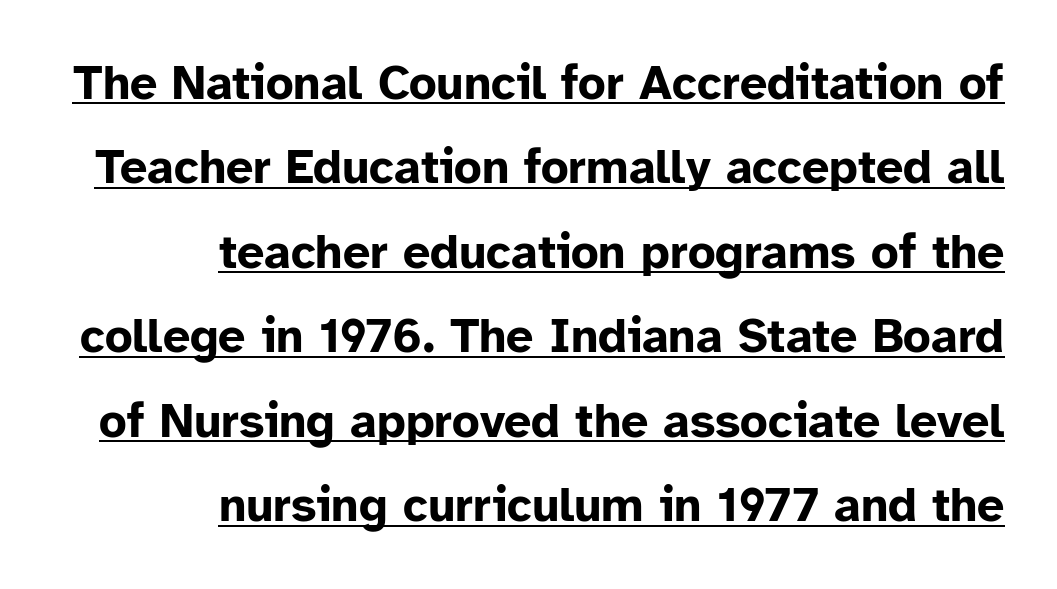
{"serif": "no", "italic": "no", "bold": "yes", "weight": "bold", "width": "normal", "stroke_contrast": "low", "x_height": "medium", "monospaced": "no", "underline": "yes", "align": "right", "line_spacing_ratio": 1.76, "letter_spacing": "normal", "letter_spacing_em": 0.0, "glyph_px": 48}
